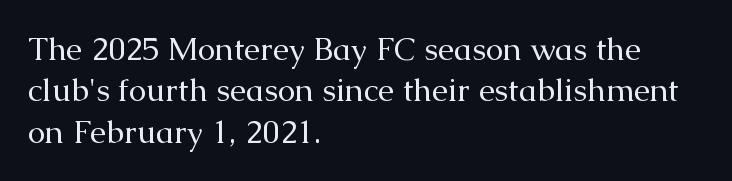
The image shows 32 px regular-weight serif type, upright; set left-aligned, normal line spacing (1.29x), normal letter spacing, not underlined; medium stroke contrast and a medium x-height.
